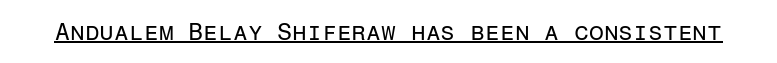
Q: Is the text bold? A: No.
Q: Is the text italic (slanted)? A: No, it is upright.
Q: Is the text underlined? A: Yes.
Q: Is the spacing between letters normal or unusually wide? A: Normal.
